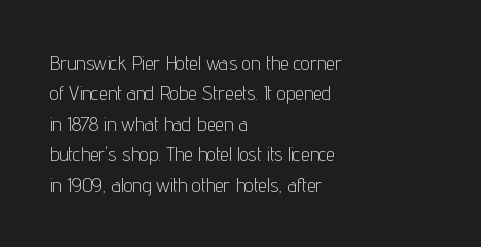
The typesetting does not lean heavy: it is not bold. Words appear dense and cohesive because spacing is normal. Every character sits straight up, as roman type does. What's the leading like? Ordinary, nothing unusual. Glance below the letters and you will spot only blank space.
